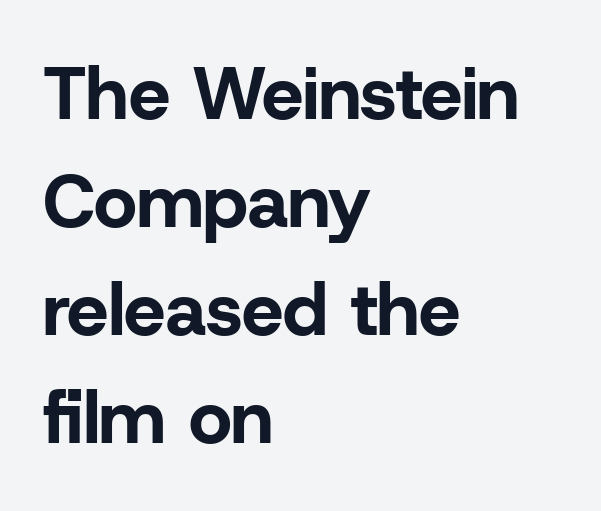
Q: Is the text bold? A: Yes.
Q: Is the text italic (slanted)? A: No, it is upright.
Q: Is the typeface a serif or a sans-serif typeface? A: Sans-serif.
Q: Is the text underlined? A: No.
Q: How is the paragraph aligned? A: Left-aligned.
Q: Is the spacing between letters normal or unusually wide? A: Normal.
Q: Is the spacing between lines tight, normal or loose? A: Normal.
Q: Width (condensed, normal, or wide)? A: Normal.
Q: Stroke contrast? A: Low.
Q: x-height? A: Medium.
Q: Monospaced? A: No.
